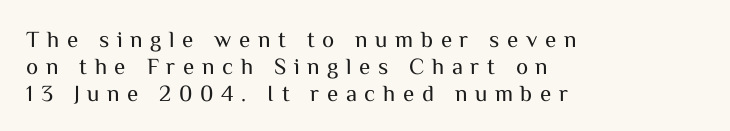
The letters stand straight up with perfectly vertical stems. A student would call this left alignment; a typographer would say flush left, rag right. This rendering features lettering with no underline. This rendering widens character spacing well past its baseline value.
